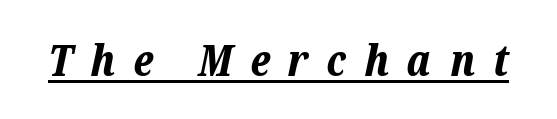
The image shows 43 px bold type, italic (leaning right); set unusually wide letter spacing (+0.42 em), underlined; low stroke contrast and a medium x-height.
